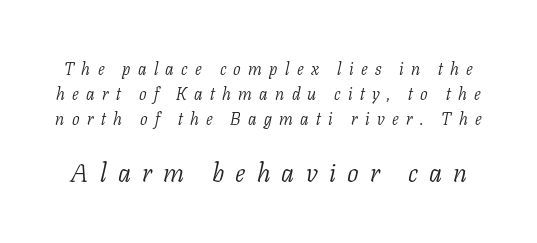
The weight would be labelled regular, book, light, or lighter still. Vertical spacing — default. This sample uses an oblique cut, with every glyph tilted off the vertical. The baseline area is clear. Inter-character spacing is expanded well beyond the font's built-in metrics. This layout puts the modest block above and the oversized block below.
